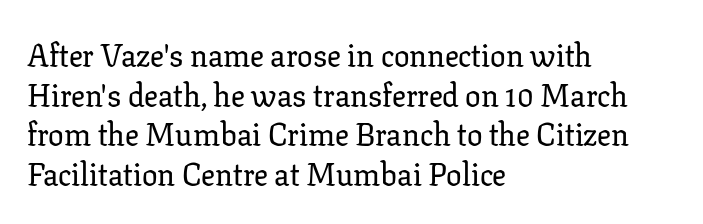
{"serif": "yes", "italic": "no", "width": "normal", "stroke_contrast": "low", "x_height": "medium", "monospaced": "no", "underline": "no", "align": "left", "line_spacing": "normal", "line_spacing_ratio": 1.28, "letter_spacing": "normal", "letter_spacing_em": 0.0, "glyph_px": 31}
